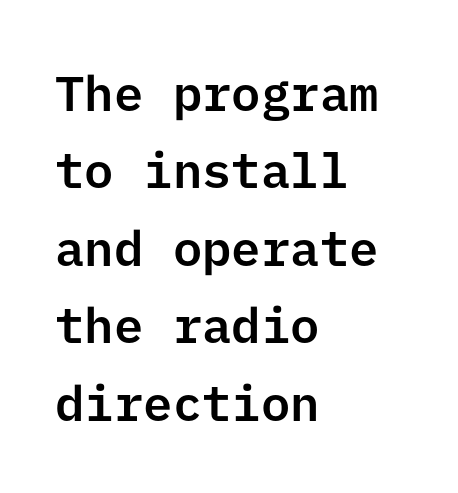
The passage is arranged the way most books set body copy — flush left. The passage shown has conventional tracking throughout. Reading down the column, the eye jumps a familiar distance to each next line. Note: no serifs on the glyphs. This is roman type, the default non-slanted kind. The gap between lines stays unmarked.
